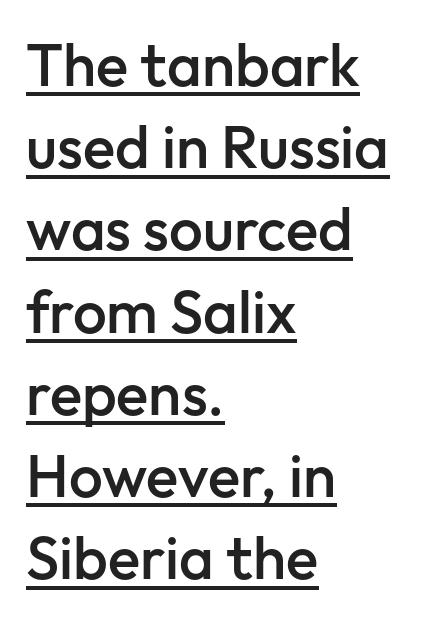
{"serif": "no", "italic": "no", "bold": "semi", "weight": "semibold", "width": "normal", "stroke_contrast": "low", "x_height": "medium", "monospaced": "no", "underline": "yes", "align": "left", "line_spacing": "normal", "line_spacing_ratio": 1.37, "letter_spacing": "normal", "letter_spacing_em": 0.0, "glyph_px": 60}
